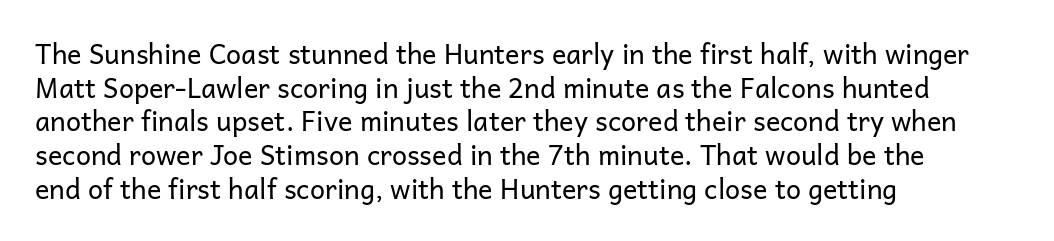
Whoever set this chose a conventional vertical rhythm. Each stroke keeps to a modest, everyday thickness or less. Is there any slant? The stems are plumb. Any mark beneath the type? The region is blank. Horizontal alignment here is leftward, the default for most running prose.
